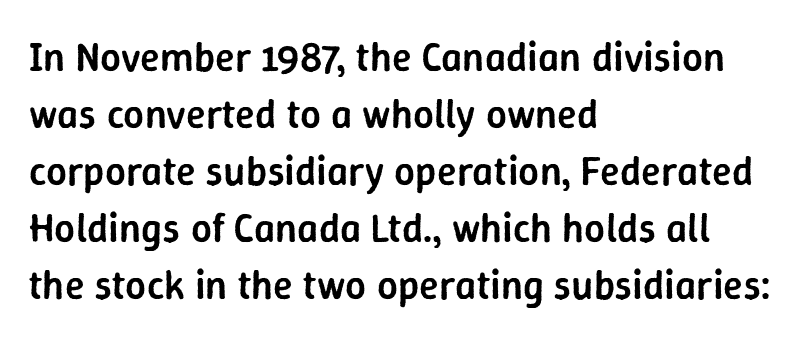
{"serif": "no", "italic": "no", "bold": "semi", "weight": "semibold", "width": "normal", "stroke_contrast": "low", "x_height": "medium", "monospaced": "no", "underline": "no", "align": "left", "line_spacing": "normal", "line_spacing_ratio": 1.39, "letter_spacing": "normal", "letter_spacing_em": 0.0, "glyph_px": 41}
